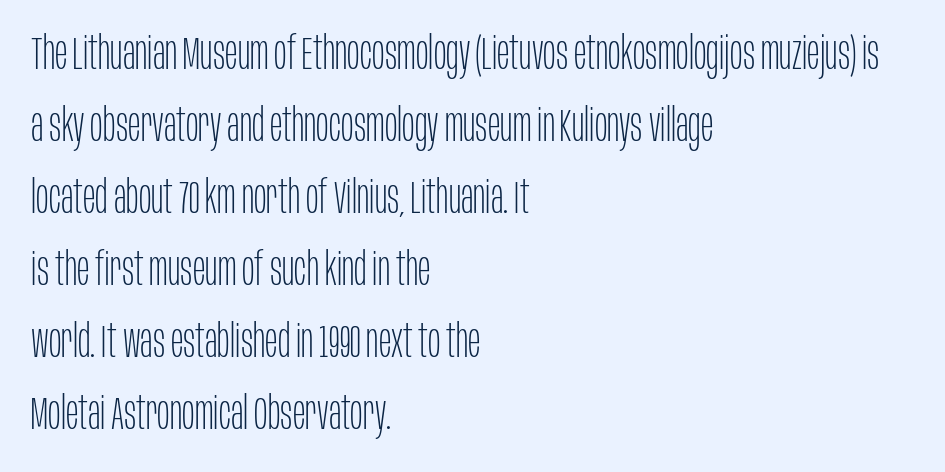
{"serif": "no", "italic": "no", "bold": "no", "weight": "thin", "width": "condensed", "stroke_contrast": "low", "x_height": "large", "monospaced": "no", "underline": "no", "align": "left", "line_spacing": "normal", "line_spacing_ratio": 1.53, "letter_spacing": "normal", "letter_spacing_em": 0.0, "glyph_px": 47}
